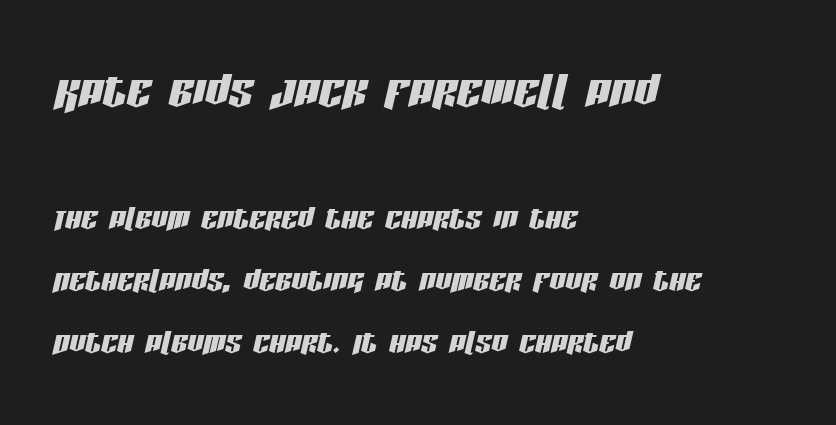
{"italic": "yes", "lean": "right", "slant_degrees": 13, "width": "condensed", "stroke_contrast": "low", "x_height": "large", "monospaced": "no", "underline": "no", "align": "left", "line_spacing": "normal", "line_spacing_ratio": 1.55, "letter_spacing": "normal", "letter_spacing_em": 0.0, "larger_block": "first", "size_ratio": 1.5, "glyph_px": 60}
